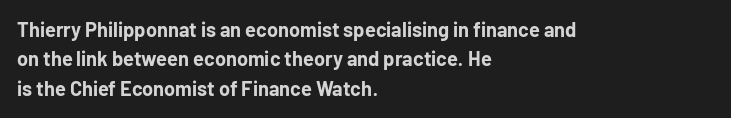
The image shows 20 px bold type, upright; set left-aligned, normal line spacing (1.47x), normal letter spacing, not underlined.
